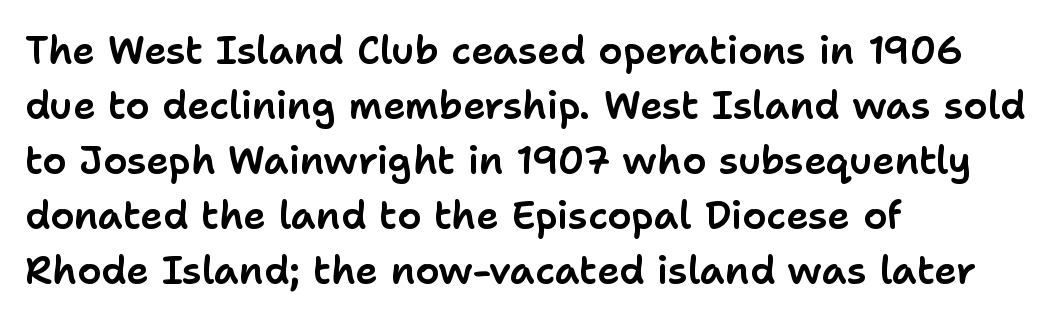
Compared with a centered layout, this one pins lines to the left instead. The lines sit at an ordinary, default distance from one another. In terms of posture, this sample is upright. Descenders hang freely into open space. The text was rendered using a sans face with plain stroke endings. This sample has the flowing, uneven cadence of proportional lettering.
